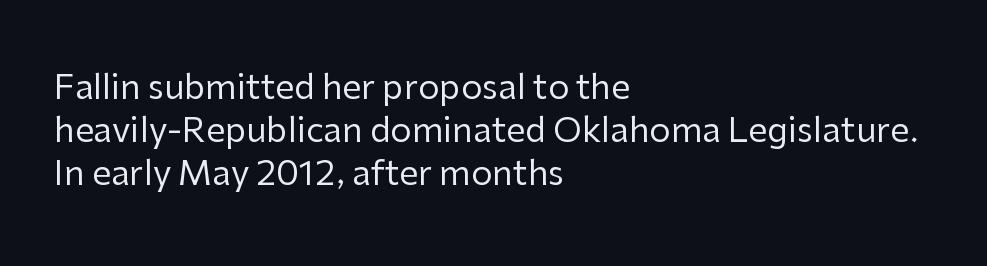
Q: Is the text bold? A: No.
Q: Is the text italic (slanted)? A: No, it is upright.
Q: Is the typeface a serif or a sans-serif typeface? A: Sans-serif.
Q: Is the text underlined? A: No.
Q: How is the paragraph aligned? A: Left-aligned.
Q: Is the spacing between letters normal or unusually wide? A: Normal.
Q: Is the spacing between lines tight, normal or loose? A: Normal.
Q: Width (condensed, normal, or wide)? A: Normal.
Q: Stroke contrast? A: Low.
Q: x-height? A: Medium.
Q: Monospaced? A: No.
